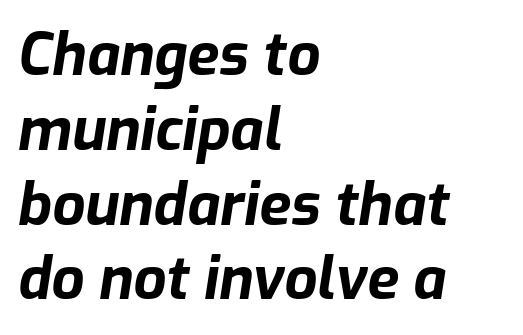
The image shows 58 px bold type, italic (leaning right); set left-aligned, normal line spacing (1.29x), normal letter spacing, not underlined; low stroke contrast and a medium x-height.
